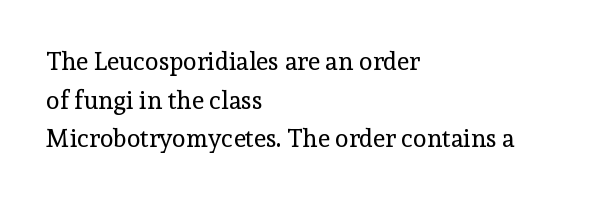
Notice how descenders clear the ascenders below comfortably — that's standard leading. Posture: vertical. Letter spacing: default. This rendering uses left alignment, leaving the right contour irregular.
